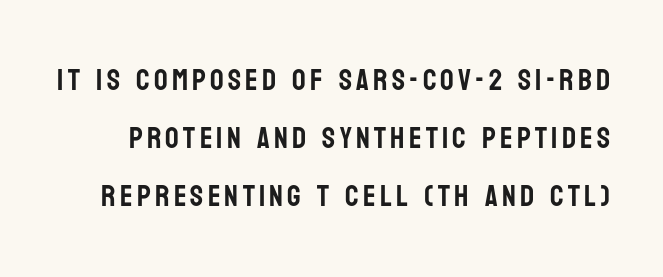
Q: Is the text italic (slanted)? A: No, it is upright.
Q: Is the typeface a serif or a sans-serif typeface? A: Sans-serif.
Q: Is the text underlined? A: No.
Q: Is the spacing between lines tight, normal or loose? A: Loose.
Q: Width (condensed, normal, or wide)? A: Condensed.
Q: Stroke contrast? A: Low.
Q: x-height? A: Large.
Q: Monospaced? A: No.
